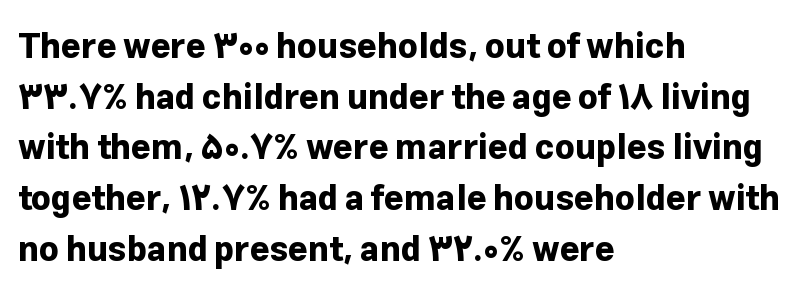
Q: Is the text bold? A: Yes.
Q: Is the text italic (slanted)? A: No, it is upright.
Q: Is the typeface a serif or a sans-serif typeface? A: Sans-serif.
Q: Is the text underlined? A: No.
Q: How is the paragraph aligned? A: Left-aligned.
Q: Is the spacing between letters normal or unusually wide? A: Normal.
Q: Is the spacing between lines tight, normal or loose? A: Normal.
Q: Width (condensed, normal, or wide)? A: Normal.
Q: Stroke contrast? A: Low.
Q: x-height? A: Medium.
Q: Monospaced? A: No.
